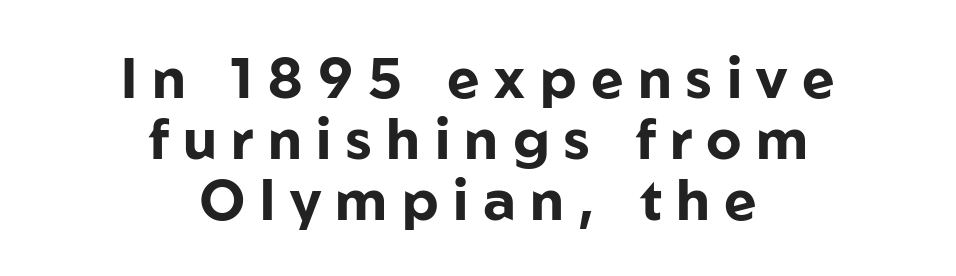
Q: Is the text bold? A: Yes.
Q: Is the text italic (slanted)? A: No, it is upright.
Q: Is the typeface a serif or a sans-serif typeface? A: Sans-serif.
Q: Is the text underlined? A: No.
Q: How is the paragraph aligned? A: Centered.
Q: Is the spacing between letters normal or unusually wide? A: Unusually wide.
Q: Is the spacing between lines tight, normal or loose? A: Tight.
Q: Width (condensed, normal, or wide)? A: Normal.
Q: Stroke contrast? A: Low.
Q: x-height? A: Medium.
Q: Monospaced? A: No.
